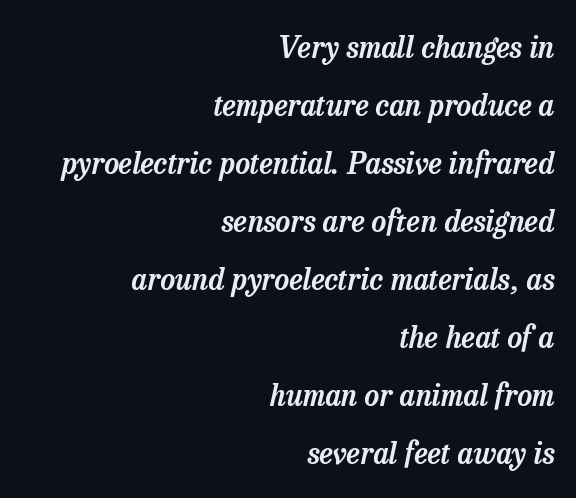
It's the slanting kind of type. What kind of face is this? One with serifs. One glance says open: line gaps are wider than usual. These lines stack with their right ends in a neat column.
